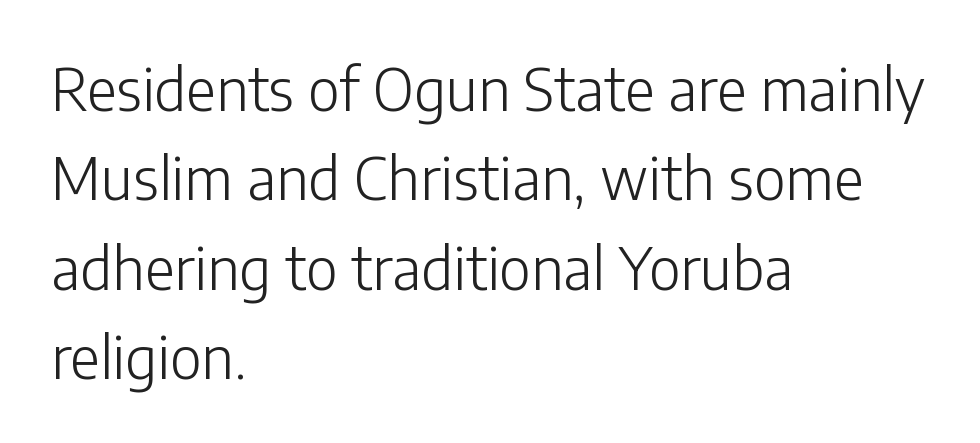
The image shows 58 px light sans-serif type, upright; set left-aligned, normal line spacing (1.54x), normal letter spacing, not underlined; low stroke contrast and a medium x-height.
